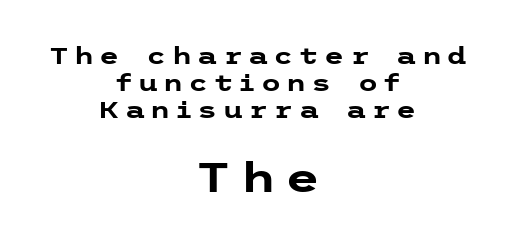
{"serif": "no", "italic": "no", "bold": "yes", "weight": "heavy", "width": "wide", "stroke_contrast": "low", "x_height": "medium", "underline": "no", "align": "center", "line_spacing_ratio": 1.17, "letter_spacing": "wide", "letter_spacing_em": 0.23, "larger_block": "second", "size_ratio": 1.74, "glyph_px": 40}
